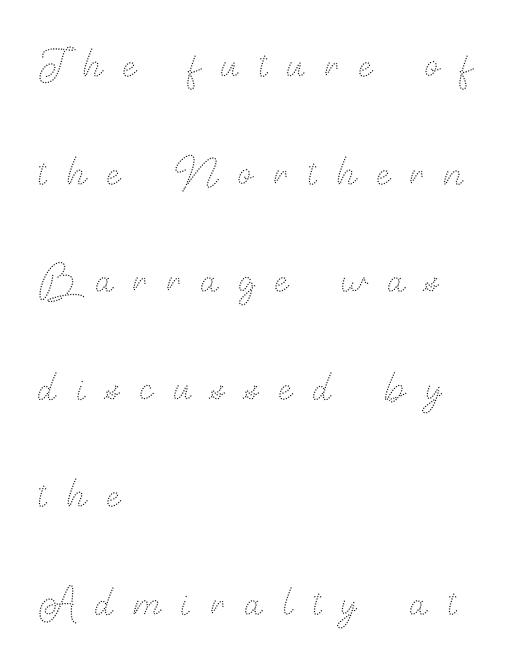
Each line starts at the same left margin while the right side varies. Weight: not bold — regular or lighter. Tracking value appears strongly positive — letters spread wide. Each letter keeps its own natural width here, so spacing adapts to shape. Quick note: interline space is abundant. Type without underlining.
